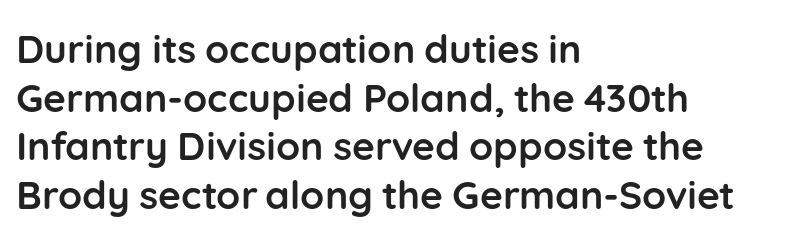
{"serif": "no", "italic": "no", "bold": "yes", "weight": "semibold", "width": "normal", "stroke_contrast": "low", "x_height": "medium", "monospaced": "no", "underline": "no", "align": "left", "line_spacing": "normal", "line_spacing_ratio": 1.25, "letter_spacing": "normal", "letter_spacing_em": 0.0, "glyph_px": 39}
